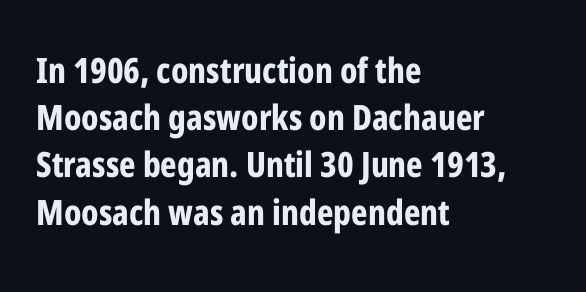
The image shows 35 px bold, condensed sans-serif type, upright; set left-aligned, normal line spacing (1.35x), normal letter spacing, not underlined; low stroke contrast and a medium x-height.
